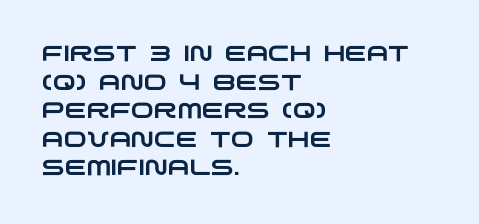
{"underline": "no", "align": "left", "line_spacing": "normal", "line_spacing_ratio": 1.3, "letter_spacing": "normal", "letter_spacing_em": 0.0, "glyph_px": 22}
